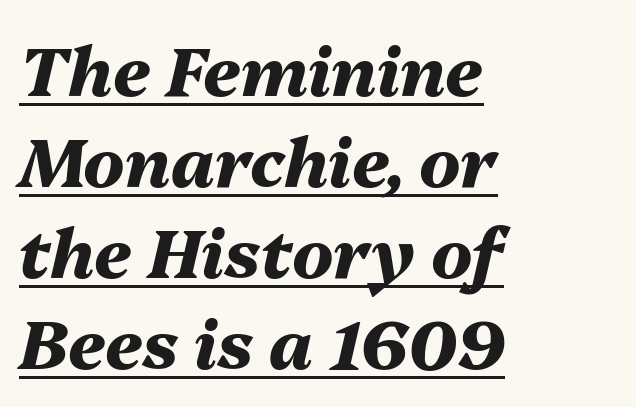
Italic? Definitely — the glyphs are oblique. A typographer would call this underscored text. The letters advance in unequal steps, a hallmark of proportional type. Strokes here are thick enough to call this a true bold.
